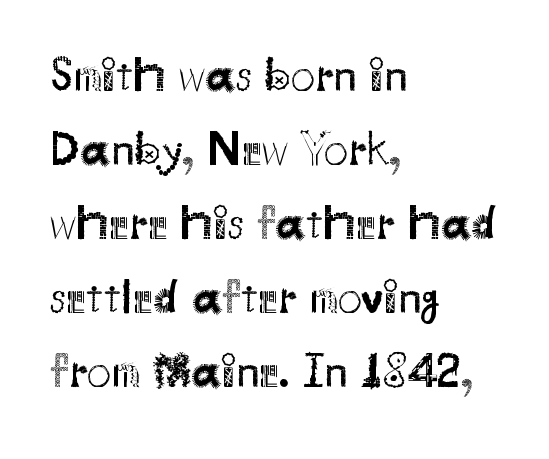
The image shows 48 px regular-weight sans-serif type, upright; set left-aligned, normal line spacing (1.54x), normal letter spacing, not underlined; medium stroke contrast and a small x-height.
